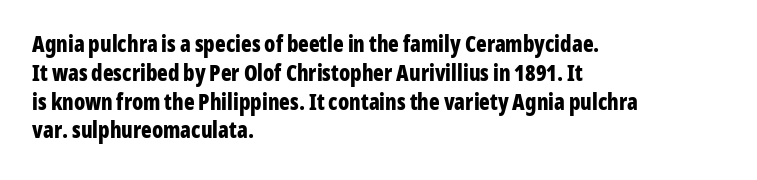
The rows are spaced the way most documents space them. Its strokes are broad and dark, the hallmark of bold type. Posture: upright roman. A bare baseline throughout the passage.
